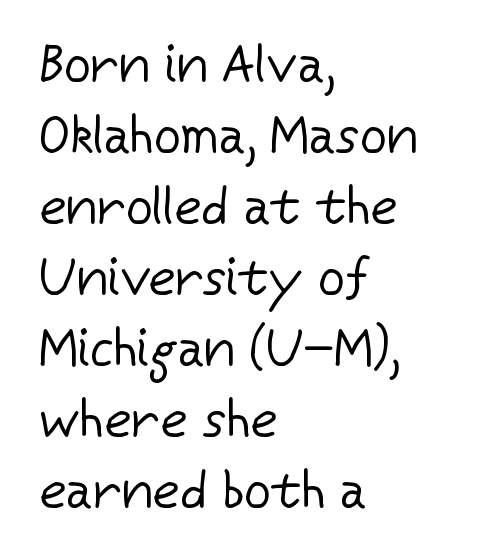
{"serif": "no", "italic": "no", "bold": "no", "weight": "regular", "width": "normal", "stroke_contrast": "low", "x_height": "medium", "monospaced": "no", "underline": "no", "align": "left", "line_spacing": "normal", "line_spacing_ratio": 1.34, "letter_spacing": "normal", "letter_spacing_em": 0.0, "glyph_px": 53}
